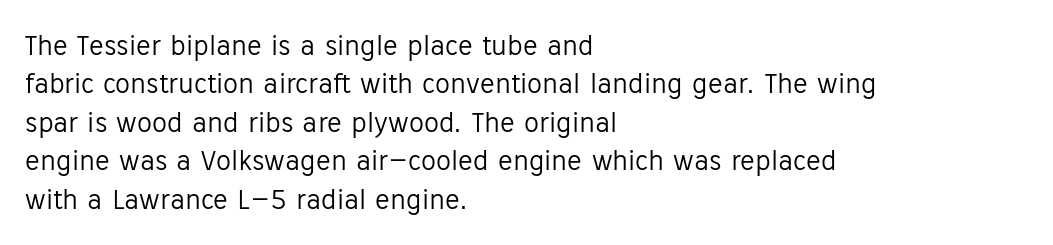
The image shows 30 px light sans-serif type, upright; set left-aligned, normal line spacing (1.28x), normal letter spacing, not underlined; low stroke contrast and a medium x-height.
